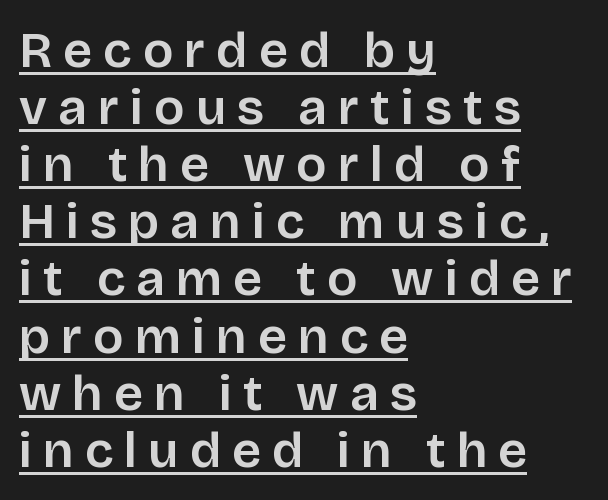
When letters stand straight like this, we call the style roman or upright. The rag falls on the right side of this text block. The rendering uses the underline text-decoration. Proportional: the letters do not fall into vertical columns. Check where the strokes stop: nothing finishes them off — pure sans. Loose tracking; the words dissolve into strings of separated letters.
